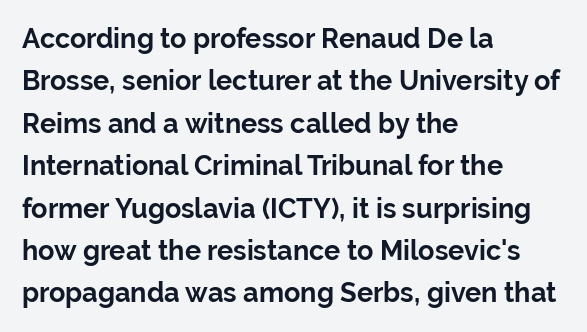
The image shows 27 px bold type, upright; set left-aligned, normal line spacing (1.57x), normal letter spacing, not underlined.
